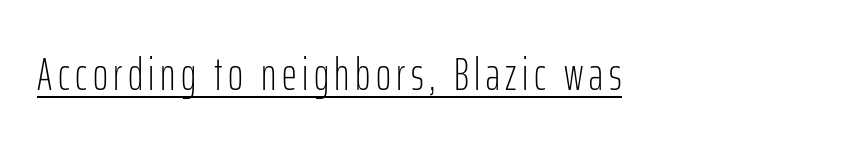
Varying glyph widths throughout — classic text-font behaviour. Horizontally, the lines are justified to the leading edge only. Nothing heavy about these letters — not bold at all. A typesetter would mark this as roman, not italic. Serif or sans? Sans — the stroke terminals are bare.
